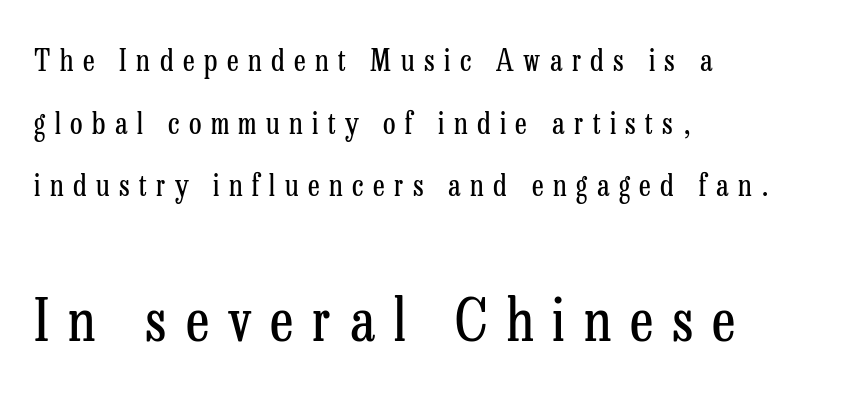
The image shows 58 px regular-weight, condensed serif type, upright; set left-aligned, loose line spacing (2.16x), unusually wide letter spacing (+0.33 em), not underlined; the second (bottom) block is 2.0x larger; low stroke contrast and a medium x-height.
